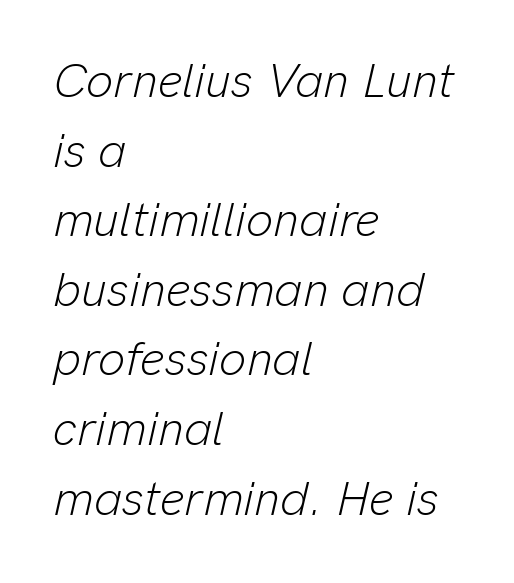
Is this a fixed-width face? No — the glyphs have proportional, varying widths. This sample uses plain, unmodified letter spacing. Caption: multi-line text, flush left, ragged right. Italic: yes, the glyphs are oblique.
